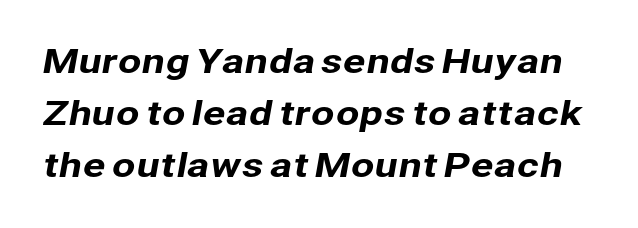
The image shows 34 px sans-serif type; set normal line spacing (1.53x), normal letter spacing, not underlined; low stroke contrast and a medium x-height.
